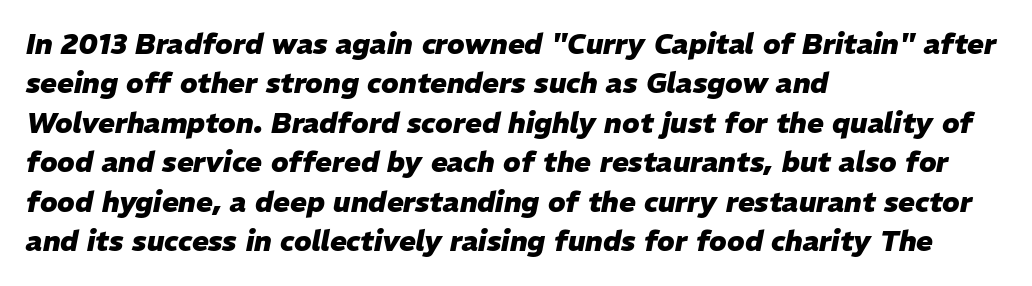
The image shows 28 px heavy type, italic (leaning right); set left-aligned, normal line spacing (1.41x), normal letter spacing, not underlined; low stroke contrast and a medium x-height.
